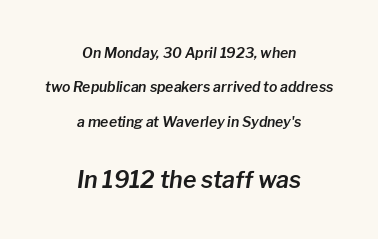
{"italic": "yes", "lean": "right", "slant_degrees": 8, "underline": "no", "align": "center", "line_spacing": "loose", "line_spacing_ratio": 2.45, "letter_spacing": "normal", "letter_spacing_em": 0.0, "larger_block": "second", "size_ratio": 1.64, "glyph_px": 23}
